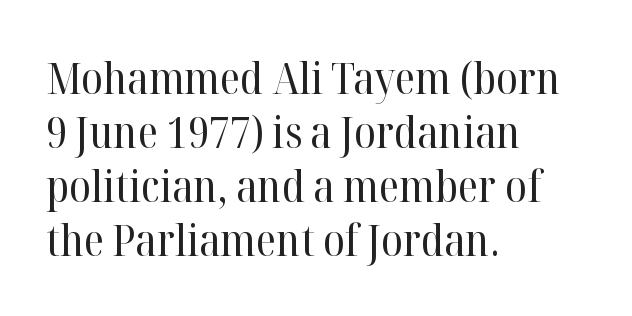
{"serif": "yes", "italic": "no", "bold": "no", "weight": "regular", "width": "normal", "stroke_contrast": "high", "x_height": "medium", "monospaced": "no", "underline": "no", "align": "left", "line_spacing_ratio": 1.23, "letter_spacing": "normal", "letter_spacing_em": 0.0, "glyph_px": 44}
